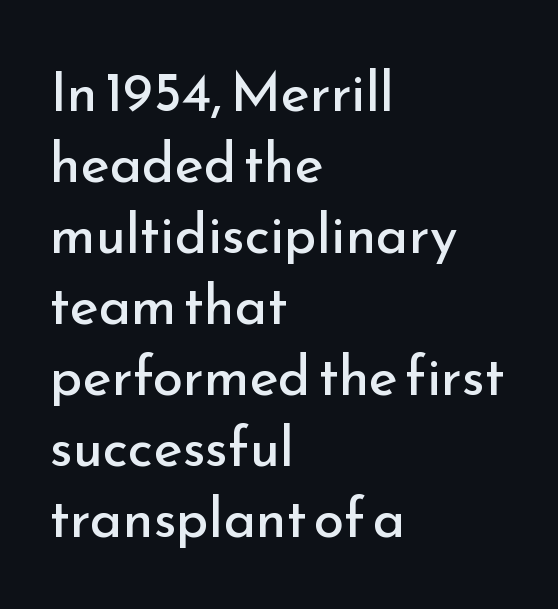
Q: Is the text bold? A: No.
Q: Is the text italic (slanted)? A: No, it is upright.
Q: Is the typeface a serif or a sans-serif typeface? A: Sans-serif.
Q: Is the text underlined? A: No.
Q: How is the paragraph aligned? A: Left-aligned.
Q: Is the spacing between letters normal or unusually wide? A: Normal.
Q: Is the spacing between lines tight, normal or loose? A: Normal.
Q: Width (condensed, normal, or wide)? A: Normal.
Q: Stroke contrast? A: Low.
Q: x-height? A: Small.
Q: Monospaced? A: No.
